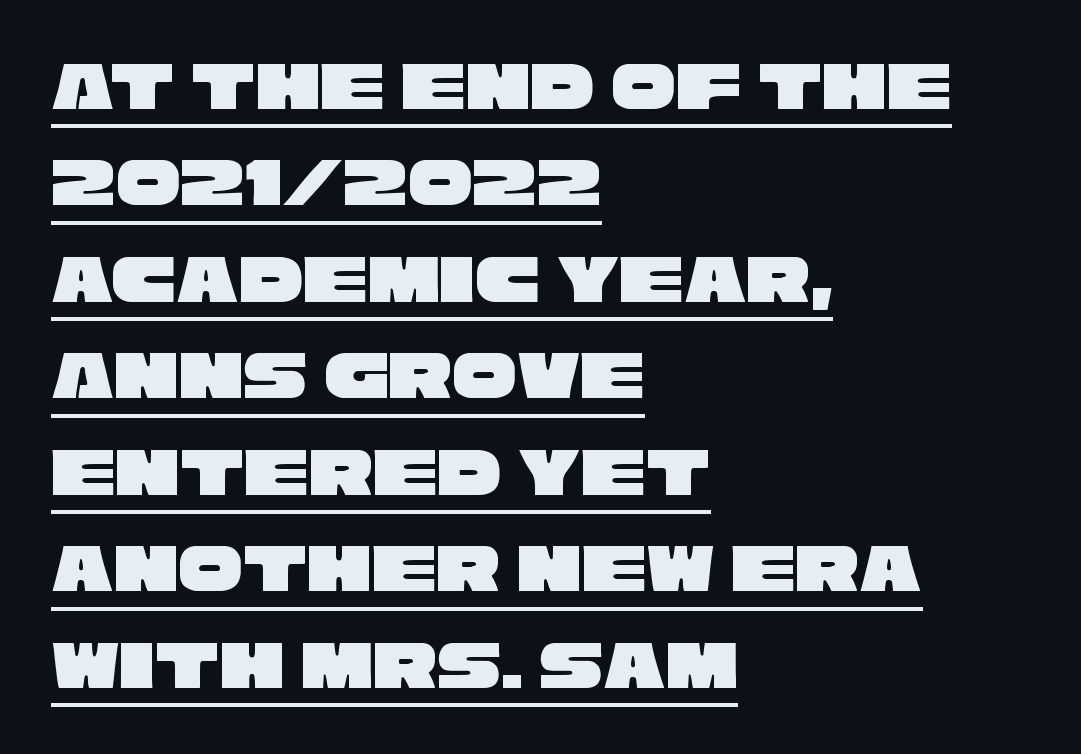
The image shows 72 px wide sans-serif type; set left-aligned, normal line spacing (1.34x), normal letter spacing, underlined; low stroke contrast and a large x-height.
